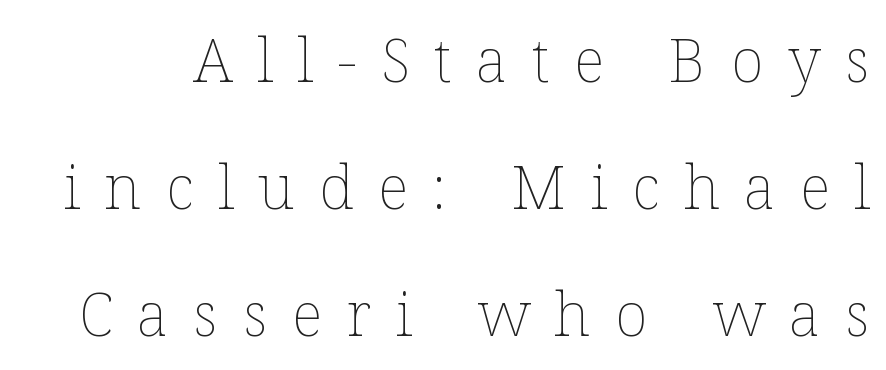
{"italic": "no", "bold": "no", "weight": "thin", "width": "normal", "stroke_contrast": "low", "x_height": "medium", "monospaced": "no", "underline": "no", "line_spacing": "loose", "line_spacing_ratio": 2.08, "letter_spacing": "wide", "letter_spacing_em": 0.4, "glyph_px": 61}
